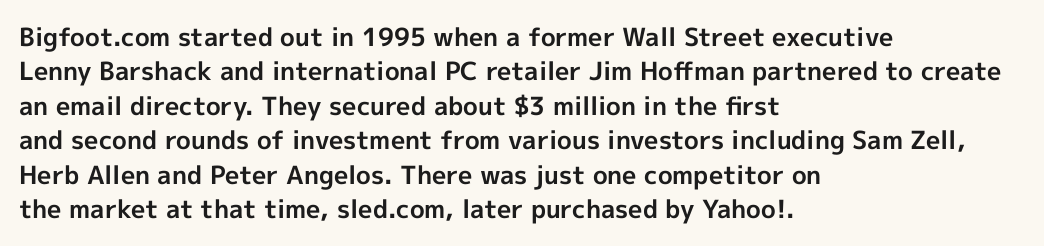
Plain, unruled lines of type. Italic: no, the glyphs are upright roman. The face used here has the dense, thick strokes of a bold. Compared with typical paragraphs, the rows here are spaced about the same. The paragraph has a hard left edge and a soft right edge. Here the glyphs are tracked normally, forming tight word shapes.
